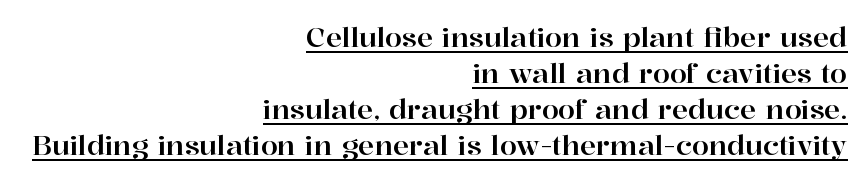
Q: Is the text italic (slanted)? A: No, it is upright.
Q: Is the text underlined? A: Yes.
Q: How is the paragraph aligned? A: Right-aligned.
Q: Is the spacing between letters normal or unusually wide? A: Normal.
Q: Is the spacing between lines tight, normal or loose? A: Normal.
